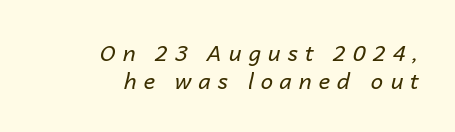
The image shows 22 px text type, italic (leaning right); set right-aligned, normal line spacing (1.27x), unusually wide letter spacing (+0.32 em), not underlined.
